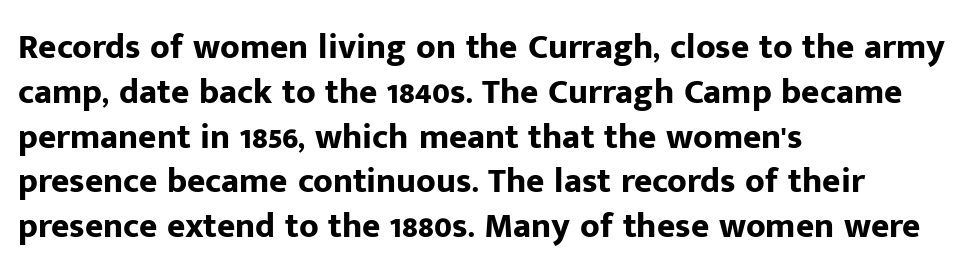
Q: Is the text bold? A: Yes.
Q: Is the text italic (slanted)? A: No, it is upright.
Q: Is the typeface a serif or a sans-serif typeface? A: Sans-serif.
Q: Is the text underlined? A: No.
Q: How is the paragraph aligned? A: Left-aligned.
Q: Is the spacing between letters normal or unusually wide? A: Normal.
Q: Is the spacing between lines tight, normal or loose? A: Normal.
Q: Width (condensed, normal, or wide)? A: Normal.
Q: Stroke contrast? A: Low.
Q: x-height? A: Medium.
Q: Monospaced? A: No.
